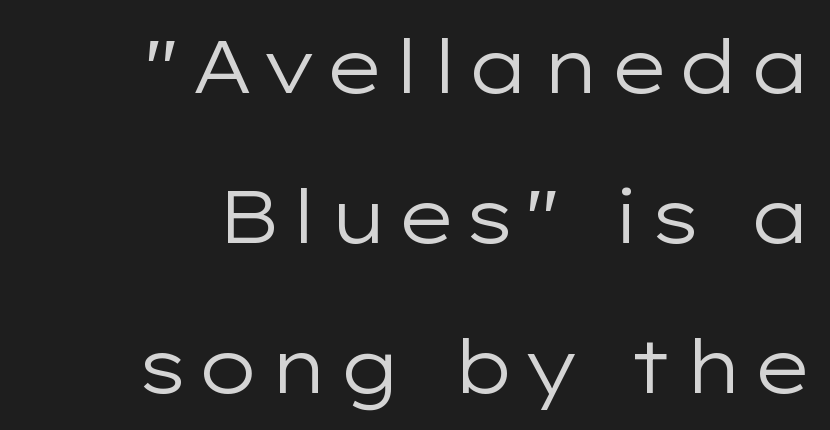
The letters advance in unequal steps, a hallmark of proportional type. These lines are set flush right with a ragged left edge. The letters stand straight up with perfectly vertical stems. Students, observe: this is what heavily led, spacious text looks like. Unlike a traditional serif, this face leaves its strokes unadorned. Type without underlining.
